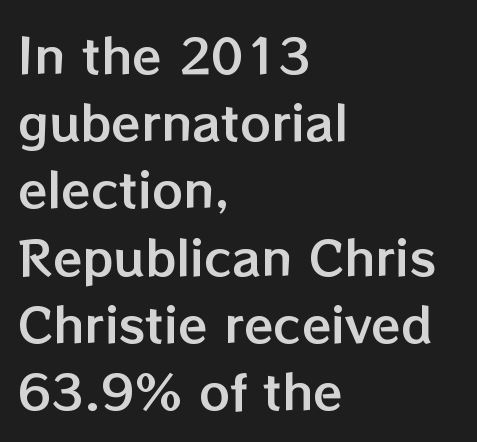
{"italic": "no", "width": "normal", "stroke_contrast": "low", "x_height": "medium", "monospaced": "no", "underline": "no", "align": "left", "line_spacing": "normal", "line_spacing_ratio": 1.4, "letter_spacing": "normal", "letter_spacing_em": 0.0, "glyph_px": 48}
